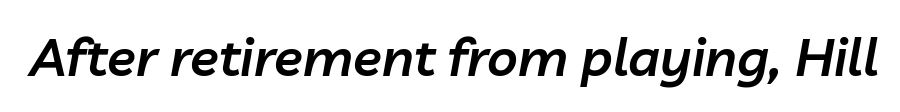
The image shows 53 px semibold type, italic (leaning right); set normal letter spacing, not underlined; low stroke contrast and a medium x-height.
